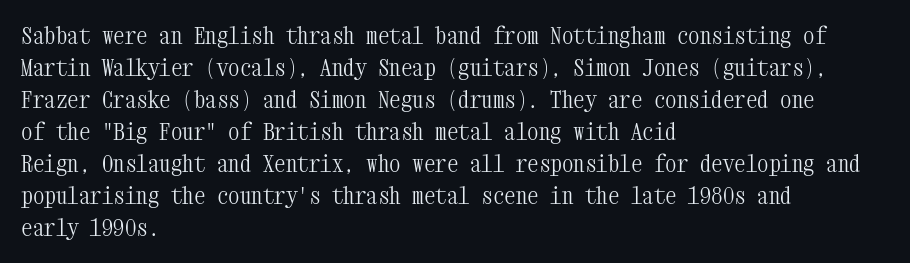
Caption: standard tracking, unaltered. Does the leading feel generous? No, just average. The lines are quadded left. Check the space under the baseline: it is left empty.
